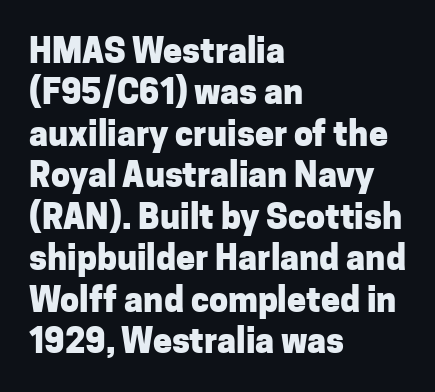
Q: Is the text bold? A: Yes.
Q: Is the text italic (slanted)? A: No, it is upright.
Q: Is the typeface a serif or a sans-serif typeface? A: Sans-serif.
Q: Is the text underlined? A: No.
Q: How is the paragraph aligned? A: Left-aligned.
Q: Is the spacing between letters normal or unusually wide? A: Normal.
Q: Width (condensed, normal, or wide)? A: Normal.
Q: Stroke contrast? A: Low.
Q: x-height? A: Medium.
Q: Monospaced? A: No.
